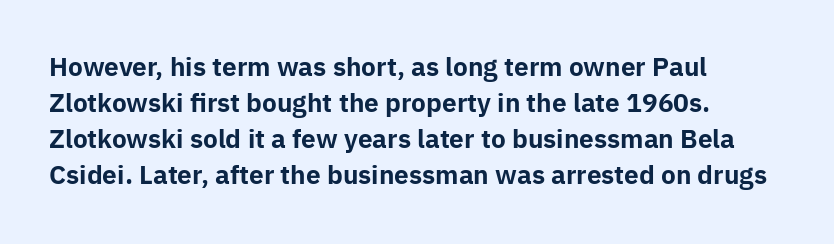
The image shows 25 px bold type, upright; set left-aligned, normal line spacing (1.44x), normal letter spacing, not underlined.
